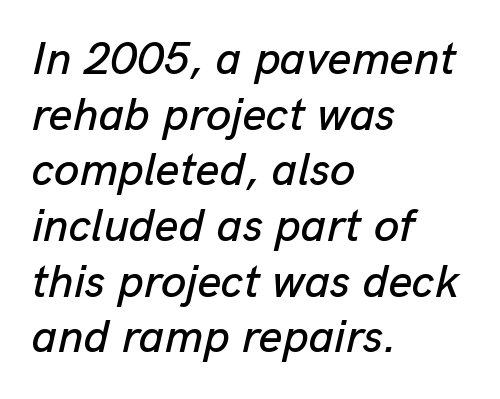
The image shows 46 px text type, italic (leaning right); set left-aligned, line spacing 1.21x, normal letter spacing, not underlined; low stroke contrast and a medium x-height.
